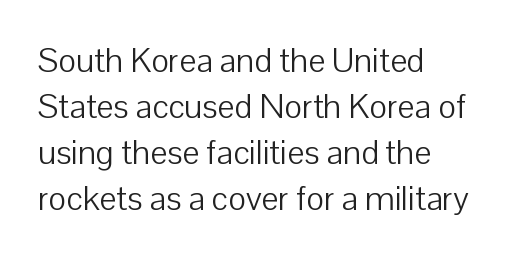
{"serif": "no", "italic": "no", "bold": "no", "weight": "light", "width": "normal", "stroke_contrast": "low", "x_height": "medium", "monospaced": "no", "underline": "no", "align": "left", "line_spacing": "normal", "line_spacing_ratio": 1.35, "letter_spacing": "normal", "letter_spacing_em": 0.0, "glyph_px": 34}
